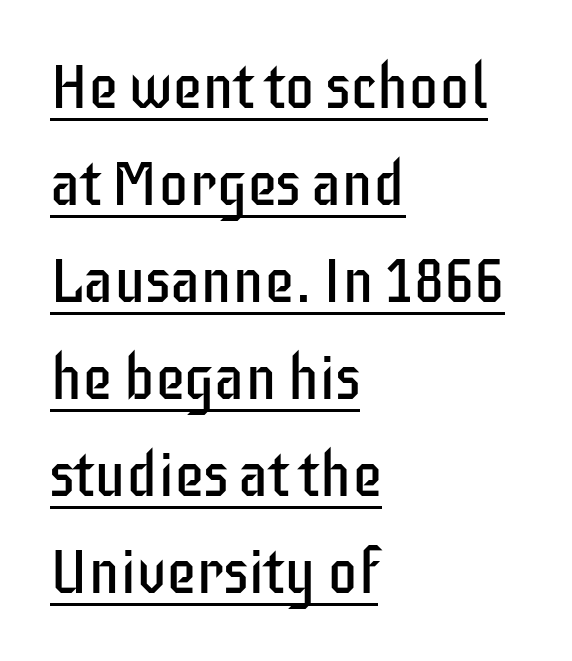
Q: Is the text bold? A: No.
Q: Is the text italic (slanted)? A: No, it is upright.
Q: Is the typeface a serif or a sans-serif typeface? A: Sans-serif.
Q: Is the text underlined? A: Yes.
Q: How is the paragraph aligned? A: Left-aligned.
Q: Is the spacing between letters normal or unusually wide? A: Normal.
Q: Is the spacing between lines tight, normal or loose? A: Normal.
Q: Width (condensed, normal, or wide)? A: Condensed.
Q: Stroke contrast? A: Low.
Q: x-height? A: Large.
Q: Monospaced? A: No.
